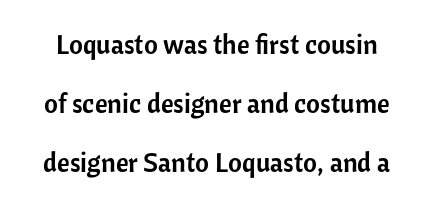
Widely set lines give the paragraph a tall, airy silhouette. This is the regular roman posture of the typeface. Observe the ordinary spacing: letters are neighbours, not strangers. Honestly, there is no underline to notice here at all.
